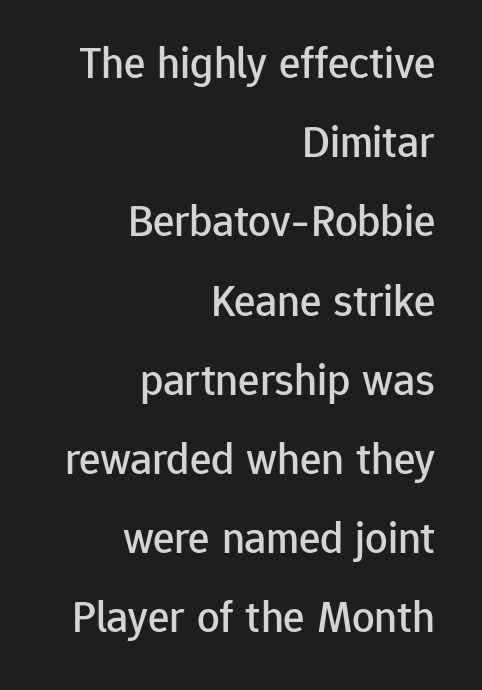
{"serif": "no", "italic": "no", "width": "normal", "stroke_contrast": "low", "x_height": "medium", "monospaced": "no", "underline": "no", "align": "right", "line_spacing_ratio": 1.76, "letter_spacing": "normal", "letter_spacing_em": 0.0, "glyph_px": 45}
